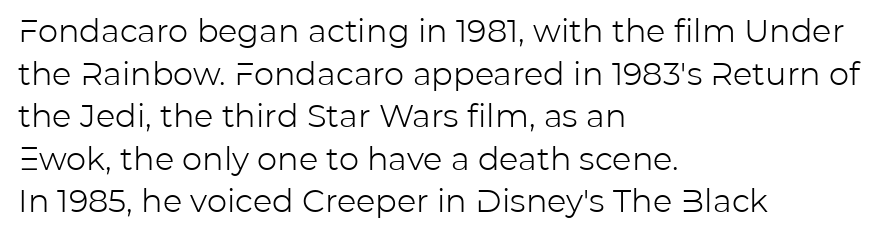
The image shows 32 px light sans-serif type, upright; set left-aligned, normal line spacing (1.33x), normal letter spacing, not underlined; low stroke contrast and a medium x-height.
